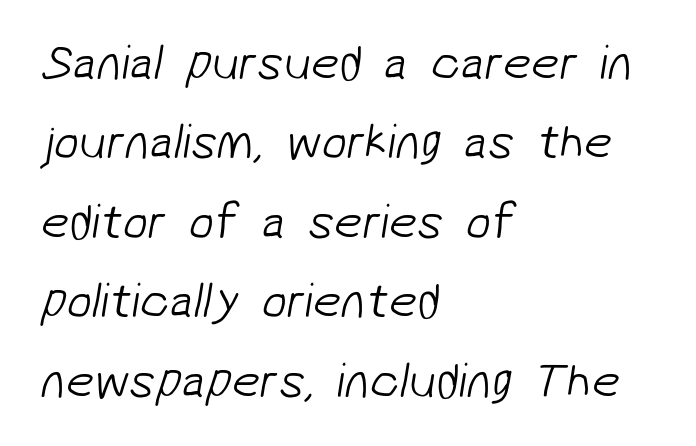
Spacing verdict: proportional, widths tailored to each character. No heavy texture on the line: the type isn't bold. This is sans-serif lettering, the kind often seen on screens and signage. Unmarked baselines from the first word to the last. The designer left line spacing at the default. This rendering leaves character spacing at its baseline value.
